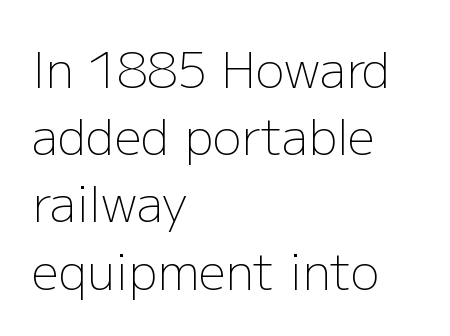
Stroke mass is kept to a normal reading level or below. The passage shown is typed in a proportional face where columns would drift. The strip under each line holds only bare page. This is roman type, the default non-slanted kind.
